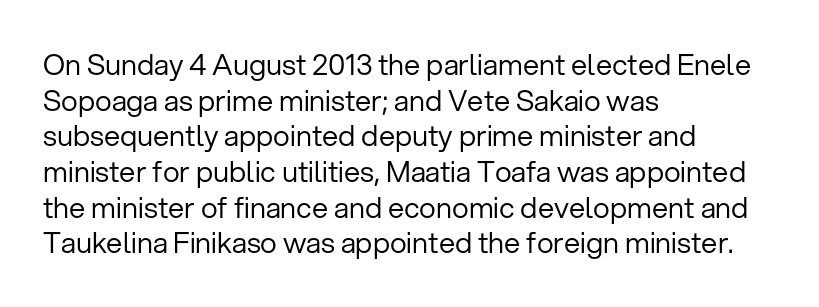
The image shows 29 px regular-weight sans-serif type, upright; set left-aligned, line spacing 1.23x, normal letter spacing, not underlined; low stroke contrast and a medium x-height.
